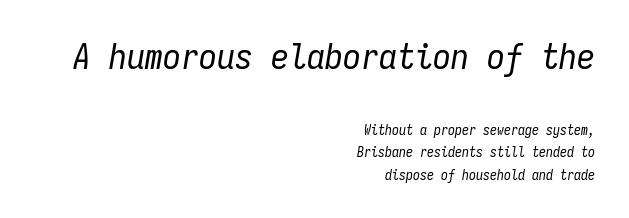
Q: Is the text bold? A: No.
Q: Is the text italic (slanted)? A: Yes, it leans right by about 9 degrees.
Q: Is the text underlined? A: No.
Q: How is the paragraph aligned? A: Right-aligned.
Q: Is the spacing between letters normal or unusually wide? A: Normal.
Q: Is the spacing between lines tight, normal or loose? A: Normal.
Q: Which block of text is set in a larger size, the first (top) or the second (bottom)? A: The first (top) one.
Q: Width (condensed, normal, or wide)? A: Condensed.
Q: Stroke contrast? A: Low.
Q: x-height? A: Medium.
Q: Monospaced? A: Yes.
